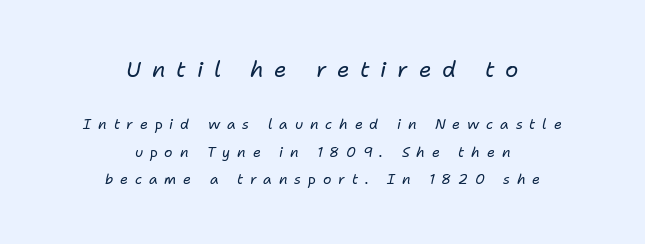
Q: Is the text bold? A: No.
Q: Is the text italic (slanted)? A: Yes, it leans right by about 11 degrees.
Q: Is the text underlined? A: No.
Q: How is the paragraph aligned? A: Centered.
Q: Is the spacing between letters normal or unusually wide? A: Unusually wide.
Q: Is the spacing between lines tight, normal or loose? A: Loose.
Q: Which block of text is set in a larger size, the first (top) or the second (bottom)? A: The first (top) one.
